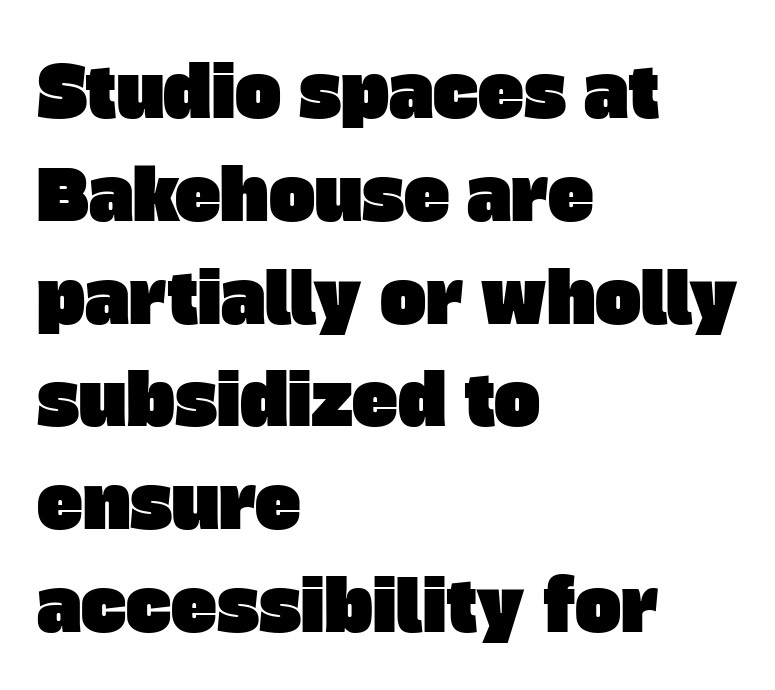
The image shows 69 px sans-serif type; set left-aligned, normal line spacing (1.49x), normal letter spacing, not underlined; low stroke contrast and a large x-height.
